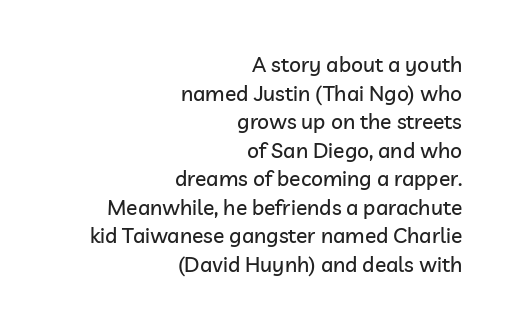
The image shows 21 px text type, upright; set right-aligned, normal line spacing (1.36x), normal letter spacing, not underlined.
